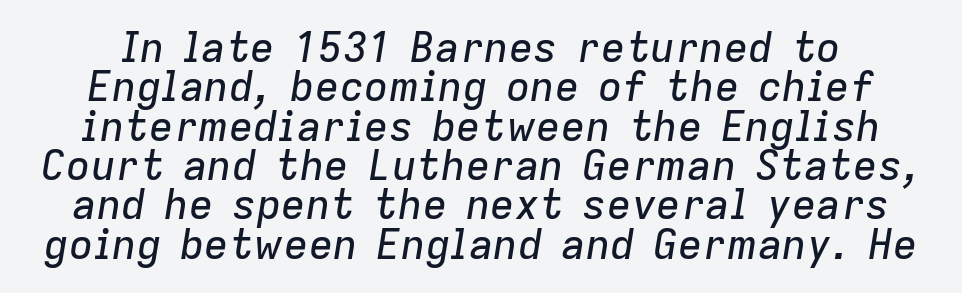
Nobody touched the tracking dial on this one. The letters are slanted; this is an italic face. The foot of each line stays bare and open. Is there much room between lines? No — they nearly touch. Think of a printed novel: that variable character pitch is what you see here.
